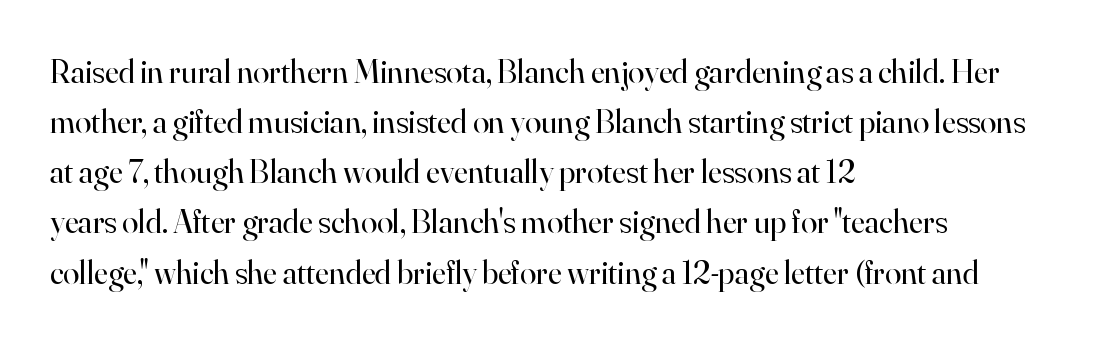
The image shows 33 px regular-weight serif type, upright; set left-aligned, normal line spacing (1.52x), normal letter spacing, not underlined; high stroke contrast and a small x-height.
